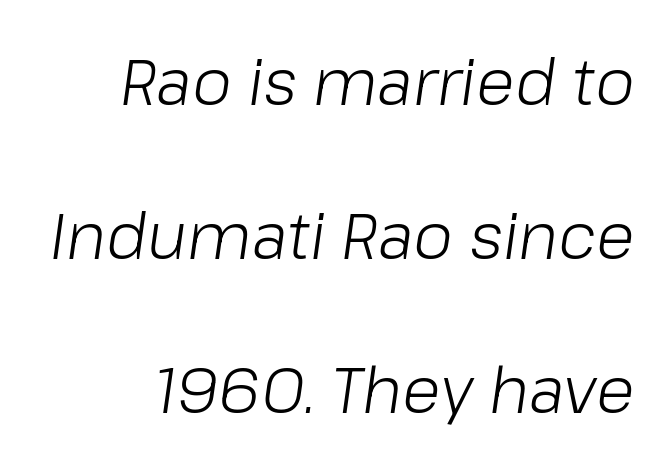
Q: Is the text bold? A: No.
Q: Is the text italic (slanted)? A: Yes, it leans right by about 8 degrees.
Q: Is the text underlined? A: No.
Q: Is the spacing between letters normal or unusually wide? A: Normal.
Q: Is the spacing between lines tight, normal or loose? A: Loose.
Q: Width (condensed, normal, or wide)? A: Normal.
Q: Stroke contrast? A: Low.
Q: x-height? A: Medium.
Q: Monospaced? A: No.
